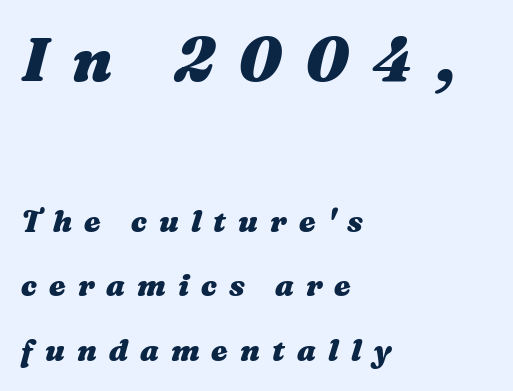
The image shows 61 px heavy, wide type, italic (leaning right); set left-aligned, loose line spacing (2.16x), unusually wide letter spacing (+0.4 em), not underlined; the first (top) block is 2.03x larger; medium stroke contrast and a medium x-height.
